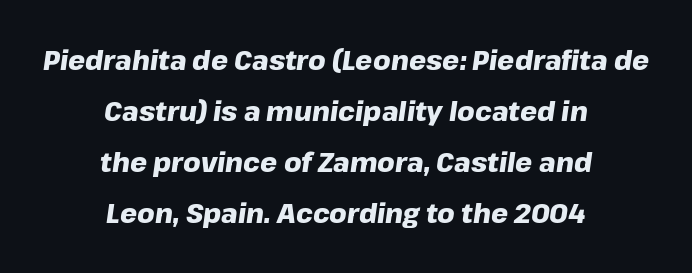
Q: Is the text bold? A: Yes.
Q: Is the text italic (slanted)? A: Yes, it leans right by about 8 degrees.
Q: Is the text underlined? A: No.
Q: How is the paragraph aligned? A: Centered.
Q: Is the spacing between letters normal or unusually wide? A: Normal.
